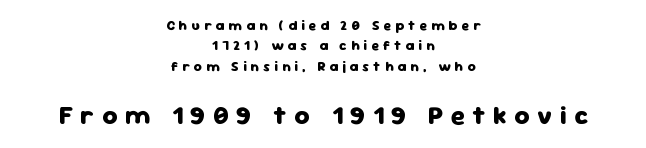
The horizontal fit of the characters is loose and conspicuously gappy. In terms of leading, this rendering sits right in the middle. Glance below the letters and you will spot only blank space. The sample has been set heavy, in full bold.
